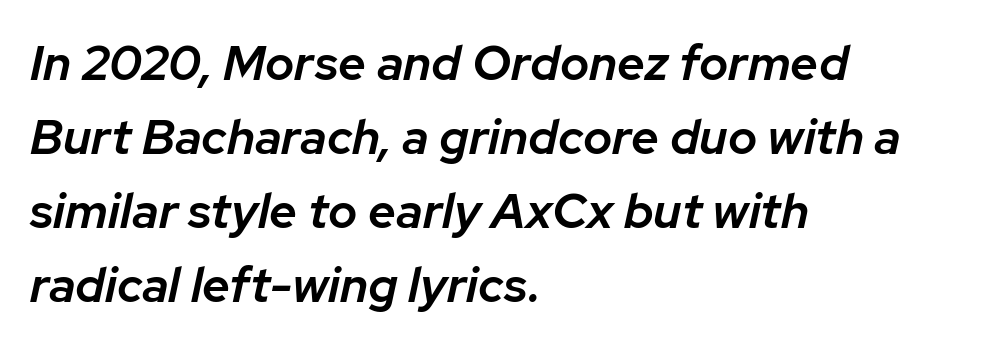
Q: Is the text bold? A: Semi-bold.
Q: Is the text italic (slanted)? A: Yes, it leans right by about 12 degrees.
Q: Is the text underlined? A: No.
Q: How is the paragraph aligned? A: Left-aligned.
Q: Is the spacing between letters normal or unusually wide? A: Normal.
Q: Is the spacing between lines tight, normal or loose? A: Normal.
Q: Width (condensed, normal, or wide)? A: Normal.
Q: Stroke contrast? A: Low.
Q: x-height? A: Medium.
Q: Monospaced? A: No.
